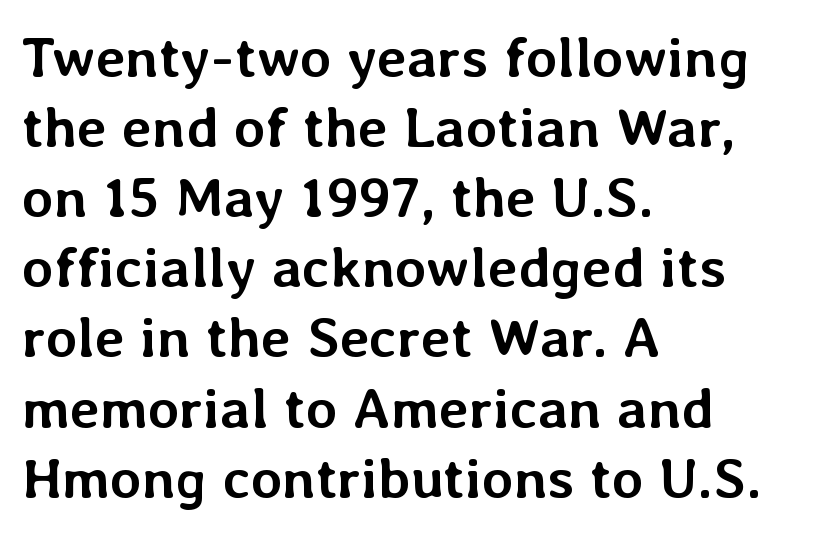
The passage shown is not underscored anywhere. The typography opts for an upright posture over an oblique one. These lines are rendered in a variable-pitch font. The paragraph has a hard left edge and a soft right edge.
